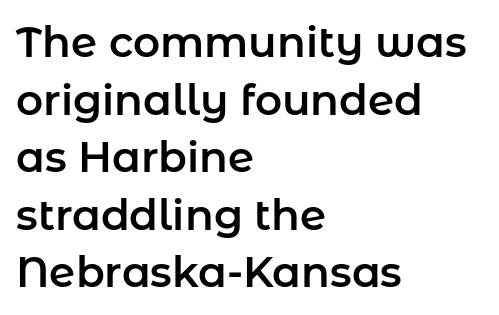
Q: Is the text italic (slanted)? A: No, it is upright.
Q: Is the typeface a serif or a sans-serif typeface? A: Sans-serif.
Q: Is the text underlined? A: No.
Q: How is the paragraph aligned? A: Left-aligned.
Q: Is the spacing between letters normal or unusually wide? A: Normal.
Q: Is the spacing between lines tight, normal or loose? A: Normal.
Q: Width (condensed, normal, or wide)? A: Normal.
Q: Stroke contrast? A: Low.
Q: x-height? A: Medium.
Q: Monospaced? A: No.
